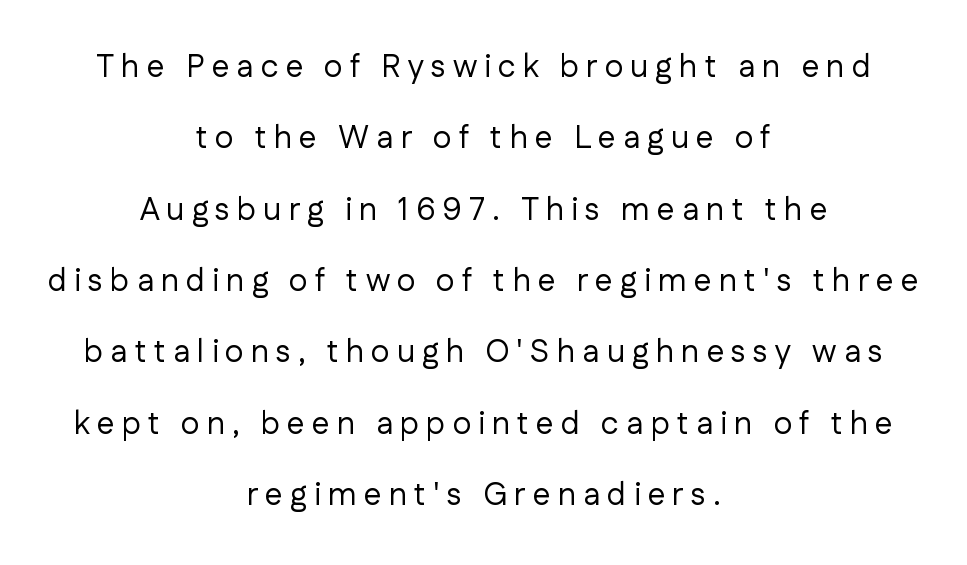
Q: Is the text bold? A: No.
Q: Is the text italic (slanted)? A: No, it is upright.
Q: Is the typeface a serif or a sans-serif typeface? A: Sans-serif.
Q: Is the text underlined? A: No.
Q: How is the paragraph aligned? A: Centered.
Q: Is the spacing between letters normal or unusually wide? A: Unusually wide.
Q: Is the spacing between lines tight, normal or loose? A: Loose.
Q: Width (condensed, normal, or wide)? A: Normal.
Q: Stroke contrast? A: Low.
Q: x-height? A: Medium.
Q: Monospaced? A: No.
